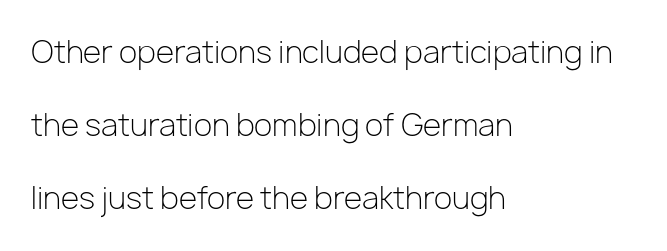
Q: Is the text bold? A: No.
Q: Is the text italic (slanted)? A: No, it is upright.
Q: Is the typeface a serif or a sans-serif typeface? A: Sans-serif.
Q: Is the text underlined? A: No.
Q: How is the paragraph aligned? A: Left-aligned.
Q: Is the spacing between letters normal or unusually wide? A: Normal.
Q: Is the spacing between lines tight, normal or loose? A: Loose.
Q: Width (condensed, normal, or wide)? A: Normal.
Q: Stroke contrast? A: Low.
Q: x-height? A: Medium.
Q: Monospaced? A: No.
